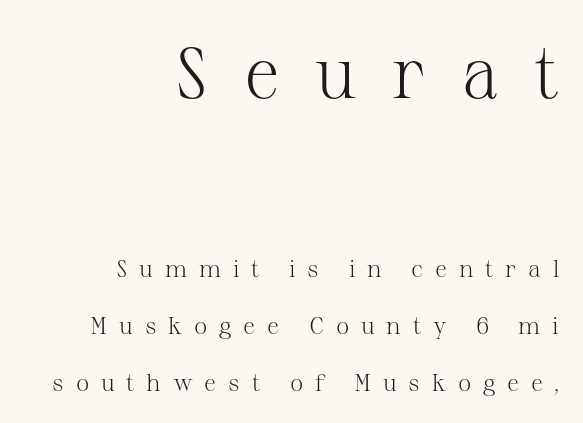
No letter is thick-stroked: the sample isn't bold. The space between consecutive lines is lavish. This sample has the flowing, uneven cadence of proportional lettering. These lines are set flush right with a ragged left edge.
